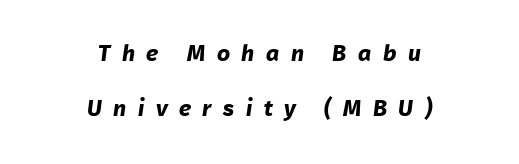
The image shows 23 px bold type; set centered, loose line spacing (2.41x), unusually wide letter spacing (+0.5 em), not underlined.
